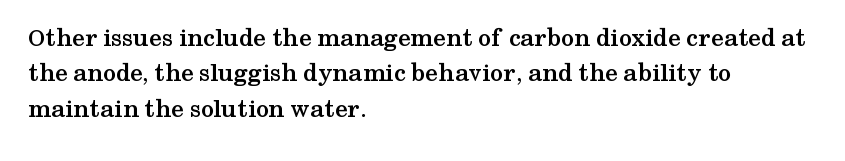
Q: Is the text bold? A: Yes.
Q: Is the text italic (slanted)? A: No, it is upright.
Q: Is the text underlined? A: No.
Q: How is the paragraph aligned? A: Left-aligned.
Q: Is the spacing between letters normal or unusually wide? A: Normal.
Q: Is the spacing between lines tight, normal or loose? A: Normal.
